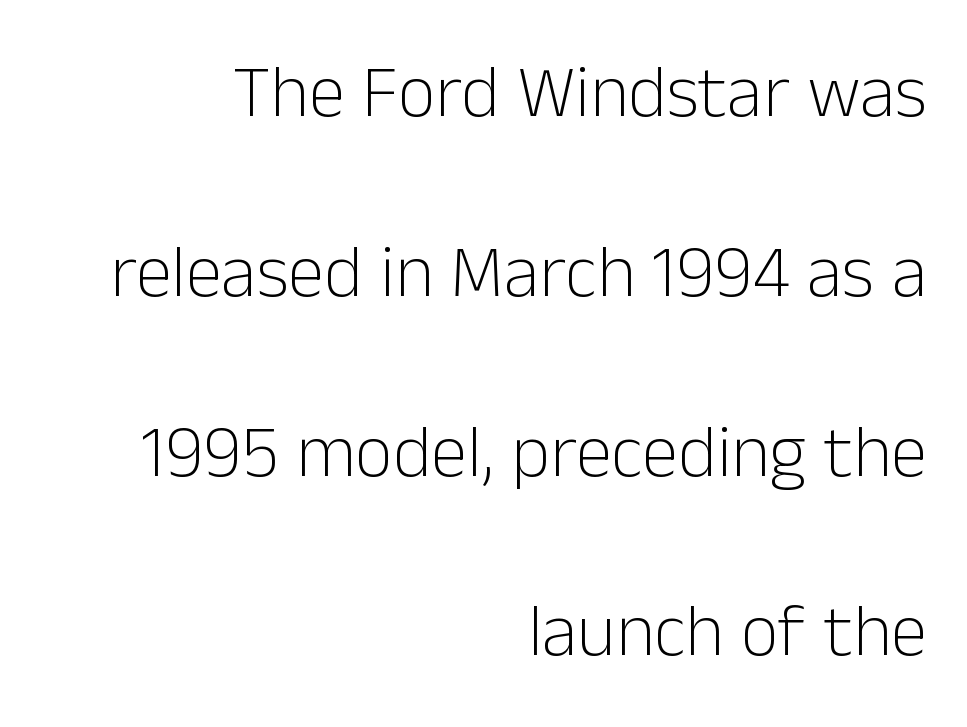
No extra tracking has been applied to these lines. Where is the straight margin? On the right. Typographically, this falls in the sans-serif category. Nobody drew a line under any word here. Heaviness? Minimal to ordinary, like unemphasized prose. This sample has the flowing, uneven cadence of proportional lettering.
